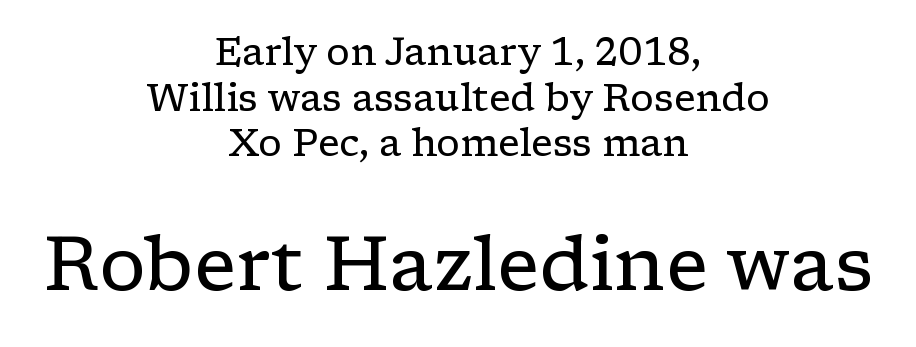
The image shows 75 px regular-weight, wide serif type, upright; set centered, line spacing 1.2x, normal letter spacing, not underlined; the second (bottom) block is 1.97x larger; low stroke contrast and a medium x-height.
